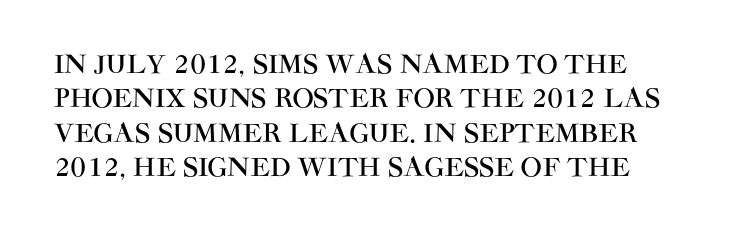
{"italic": "no", "underline": "no", "line_spacing": "normal", "line_spacing_ratio": 1.38, "letter_spacing": "normal", "letter_spacing_em": 0.0, "glyph_px": 25}
